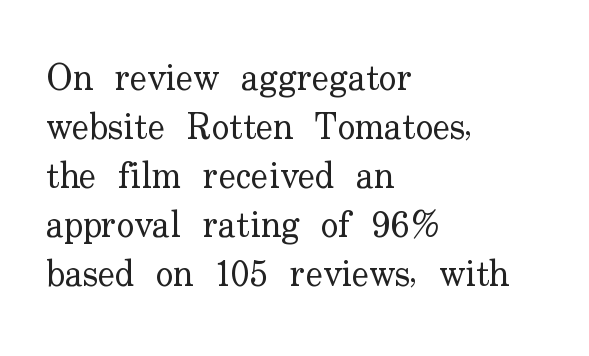
Is the block centered? No — it sits flush against the left margin. No italicization has been applied; the sample stays upright. Each letter keeps its own natural width here, so spacing adapts to shape. The characters are drawn with everyday or finer stroke widths. Each row of text sits above clean, open space.
